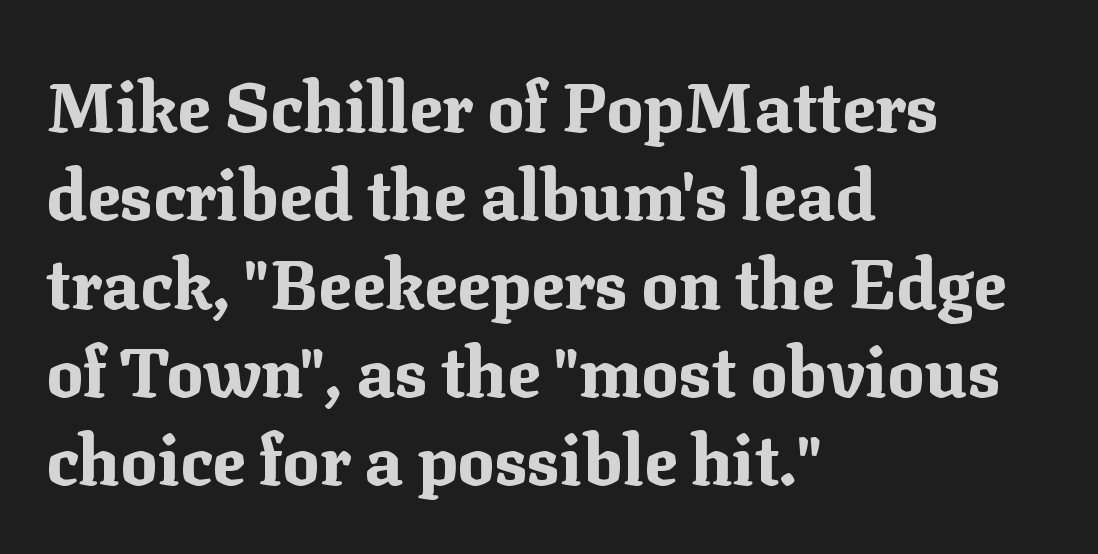
Q: Is the text bold? A: Yes.
Q: Is the text italic (slanted)? A: No, it is upright.
Q: Is the typeface a serif or a sans-serif typeface? A: Serif.
Q: Is the text underlined? A: No.
Q: How is the paragraph aligned? A: Left-aligned.
Q: Is the spacing between letters normal or unusually wide? A: Normal.
Q: Is the spacing between lines tight, normal or loose? A: Normal.
Q: Width (condensed, normal, or wide)? A: Normal.
Q: Stroke contrast? A: Medium.
Q: x-height? A: Medium.
Q: Monospaced? A: No.
